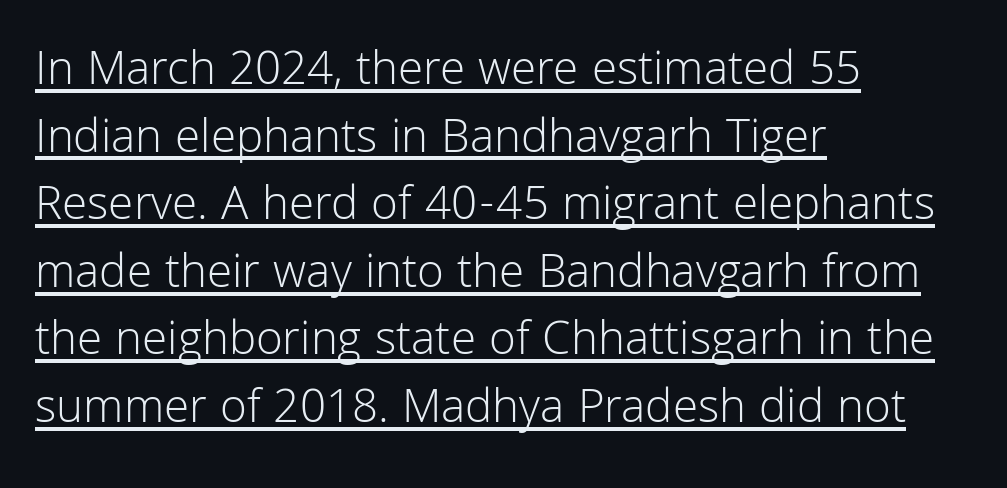
The image shows 49 px light sans-serif type, upright; set left-aligned, normal line spacing (1.38x), normal letter spacing, underlined; low stroke contrast and a medium x-height.
